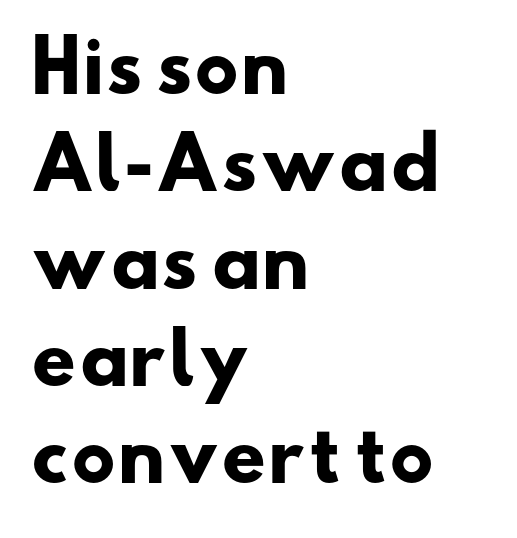
The rows are spaced the way most documents space them. The letters carry no serifs — their stems end cleanly without finishing strokes. Each word holds together tightly as a unit, with standard inter-letter gaps. The compositor pushed each line to the left boundary. Each row of text sits above clean, open space. The letters are bold, with thick, heavy strokes.
